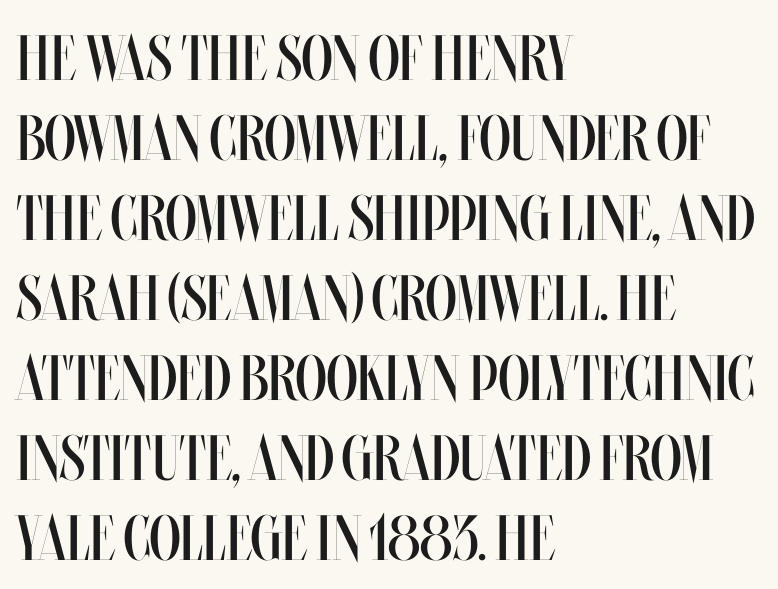
Q: Is the text bold? A: No.
Q: Is the text italic (slanted)? A: No, it is upright.
Q: Is the text underlined? A: No.
Q: How is the paragraph aligned? A: Left-aligned.
Q: Is the spacing between letters normal or unusually wide? A: Normal.
Q: Is the spacing between lines tight, normal or loose? A: Normal.
Q: Width (condensed, normal, or wide)? A: Condensed.
Q: Stroke contrast? A: Medium.
Q: x-height? A: Large.
Q: Monospaced? A: No.
